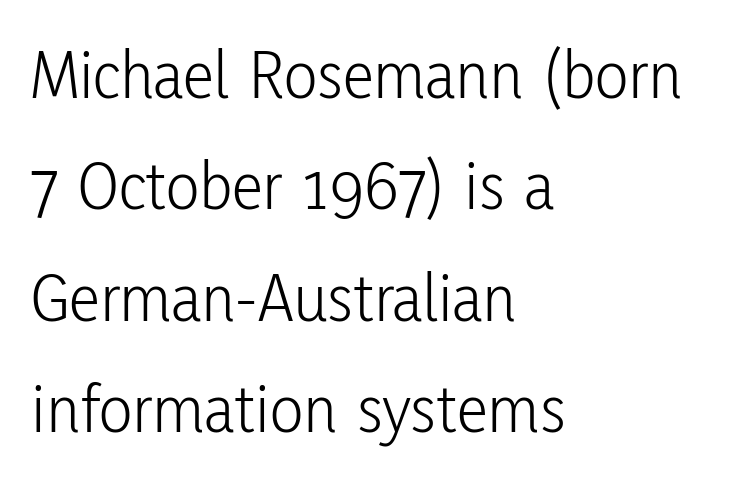
Q: Is the text bold? A: No.
Q: Is the text italic (slanted)? A: No, it is upright.
Q: Is the typeface a serif or a sans-serif typeface? A: Sans-serif.
Q: Is the text underlined? A: No.
Q: How is the paragraph aligned? A: Left-aligned.
Q: Is the spacing between letters normal or unusually wide? A: Normal.
Q: Is the spacing between lines tight, normal or loose? A: Normal.
Q: Width (condensed, normal, or wide)? A: Condensed.
Q: Stroke contrast? A: Low.
Q: x-height? A: Medium.
Q: Monospaced? A: No.
